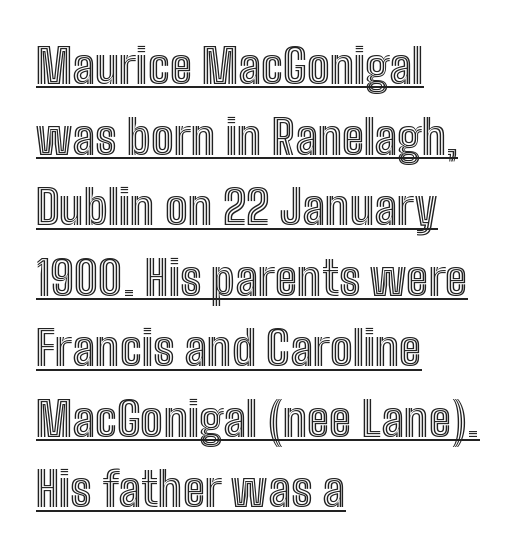
{"italic": "no", "width": "condensed", "x_height": "medium", "monospaced": "no", "underline": "yes", "align": "left", "line_spacing": "normal", "line_spacing_ratio": 1.47, "letter_spacing": "normal", "letter_spacing_em": 0.0, "glyph_px": 48}
